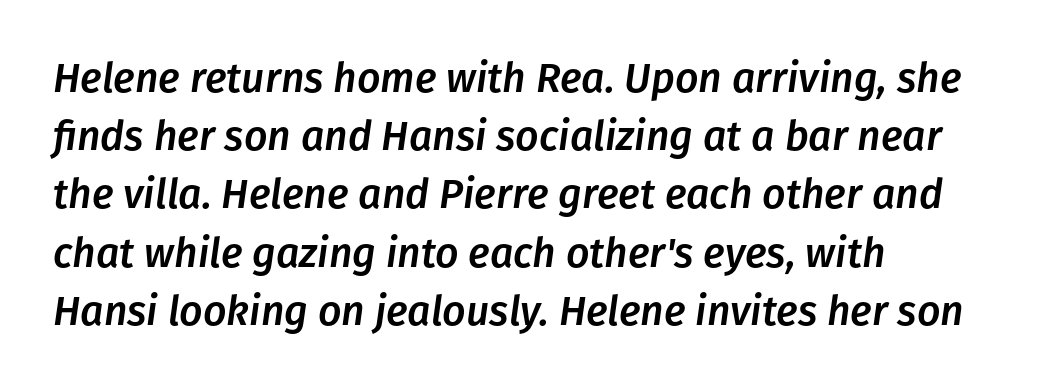
The image shows 41 px text type, italic (leaning right); set left-aligned, normal line spacing (1.42x), normal letter spacing, not underlined; low stroke contrast and a medium x-height.
